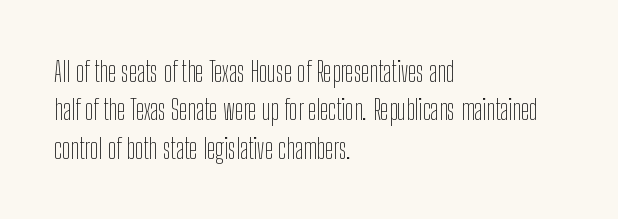
Q: Is the text bold? A: No.
Q: Is the text italic (slanted)? A: No, it is upright.
Q: Is the typeface a serif or a sans-serif typeface? A: Sans-serif.
Q: Is the text underlined? A: No.
Q: How is the paragraph aligned? A: Left-aligned.
Q: Is the spacing between letters normal or unusually wide? A: Normal.
Q: Is the spacing between lines tight, normal or loose? A: Normal.
Q: Width (condensed, normal, or wide)? A: Condensed.
Q: Stroke contrast? A: Low.
Q: x-height? A: Medium.
Q: Monospaced? A: No.
